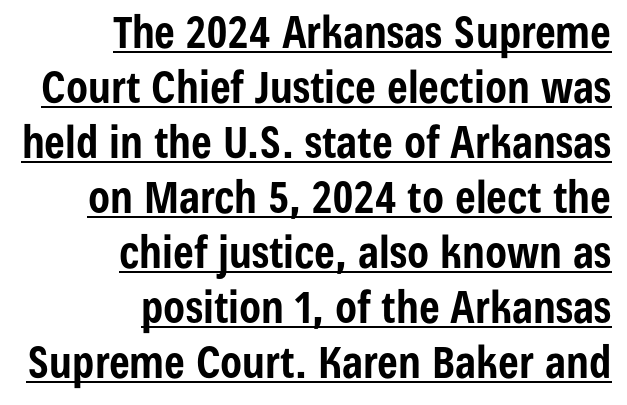
Q: Is the text bold? A: Yes.
Q: Is the text italic (slanted)? A: No, it is upright.
Q: Is the typeface a serif or a sans-serif typeface? A: Sans-serif.
Q: Is the text underlined? A: Yes.
Q: How is the paragraph aligned? A: Right-aligned.
Q: Is the spacing between letters normal or unusually wide? A: Normal.
Q: Is the spacing between lines tight, normal or loose? A: Normal.
Q: Width (condensed, normal, or wide)? A: Condensed.
Q: Stroke contrast? A: Low.
Q: x-height? A: Medium.
Q: Monospaced? A: No.
